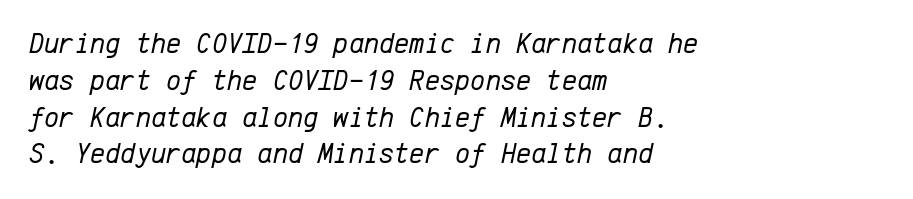
{"italic": "yes", "lean": "right", "slant_degrees": 12, "bold": "no", "weight": "regular", "width": "normal", "stroke_contrast": "low", "x_height": "medium", "monospaced": "yes", "underline": "no", "align": "left", "line_spacing": "normal", "line_spacing_ratio": 1.27, "letter_spacing": "normal", "letter_spacing_em": 0.0, "glyph_px": 29}
